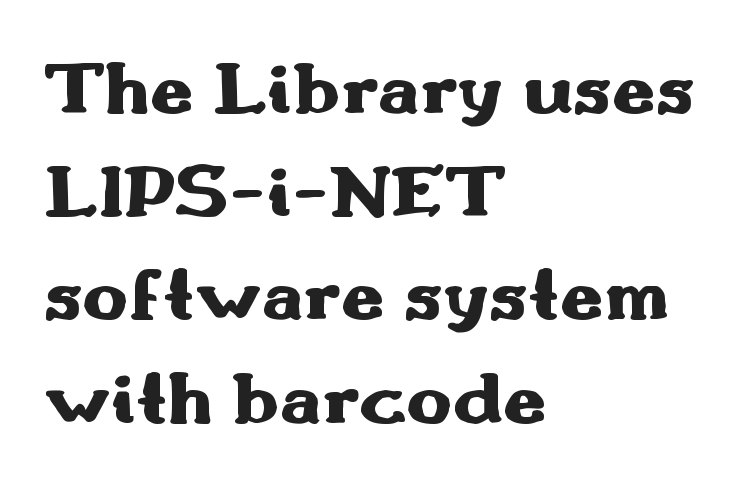
Q: Is the text bold? A: Yes.
Q: Is the text italic (slanted)? A: No, it is upright.
Q: Is the typeface a serif or a sans-serif typeface? A: Sans-serif.
Q: Is the text underlined? A: No.
Q: How is the paragraph aligned? A: Left-aligned.
Q: Is the spacing between letters normal or unusually wide? A: Normal.
Q: Is the spacing between lines tight, normal or loose? A: Normal.
Q: Width (condensed, normal, or wide)? A: Wide.
Q: Stroke contrast? A: Medium.
Q: x-height? A: Small.
Q: Monospaced? A: No.
